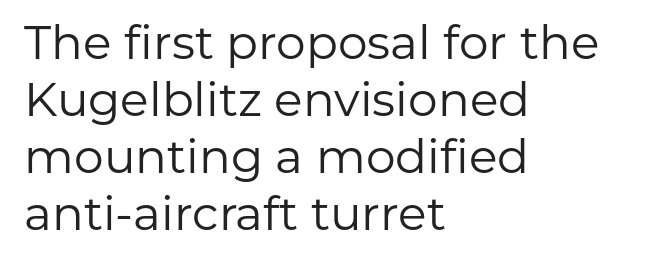
The type family on display is of the sans-serif kind. You could call the tracking neutral — neither tight nor loose. Upright lettering throughout. These lines are rendered in a variable-pitch font.
